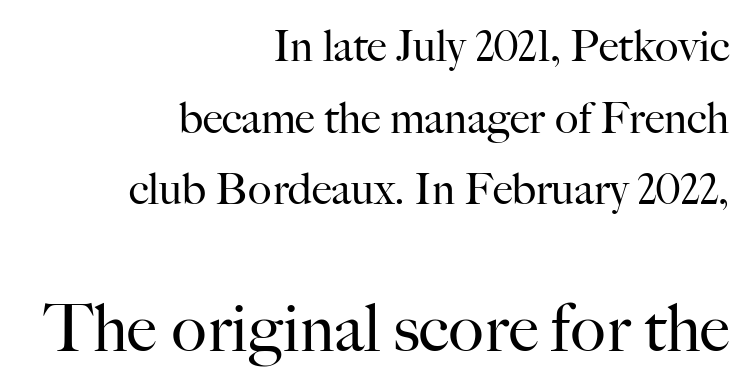
The image shows 66 px regular-weight serif type, upright; set right-aligned, normal line spacing (1.63x), normal letter spacing, not underlined; the second (bottom) block is 1.5x larger; high stroke contrast and a small x-height.
